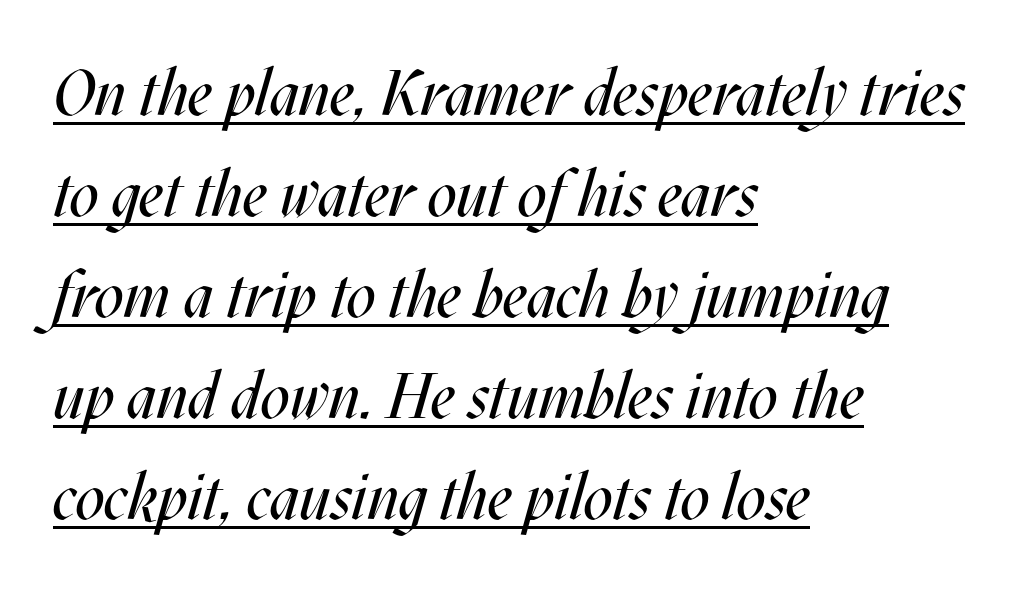
{"italic": "yes", "lean": "right", "slant_degrees": 17, "bold": "no", "weight": "regular", "width": "condensed", "stroke_contrast": "medium", "x_height": "large", "monospaced": "no", "underline": "yes", "align": "left", "line_spacing": "normal", "line_spacing_ratio": 1.58, "letter_spacing": "normal", "letter_spacing_em": 0.0, "glyph_px": 64}
